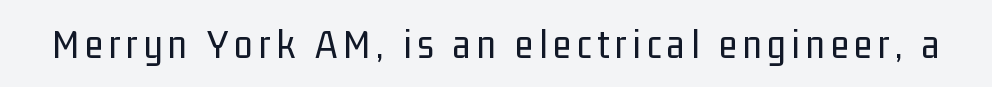
{"serif": "no", "italic": "no", "bold": "no", "weight": "regular", "width": "condensed", "stroke_contrast": "low", "x_height": "medium", "monospaced": "no", "underline": "no", "glyph_px": 42}
